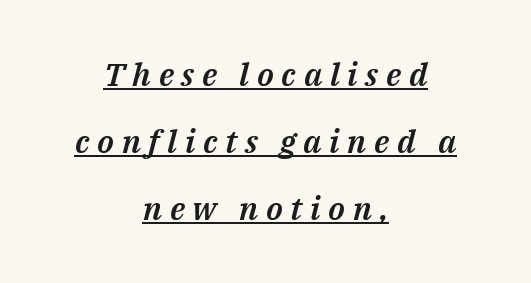
{"italic": "yes", "lean": "right", "slant_degrees": 14, "width": "normal", "stroke_contrast": "medium", "x_height": "medium", "monospaced": "no", "underline": "yes", "align": "center", "line_spacing": "loose", "line_spacing_ratio": 2.1, "letter_spacing": "wide", "letter_spacing_em": 0.24, "glyph_px": 32}
